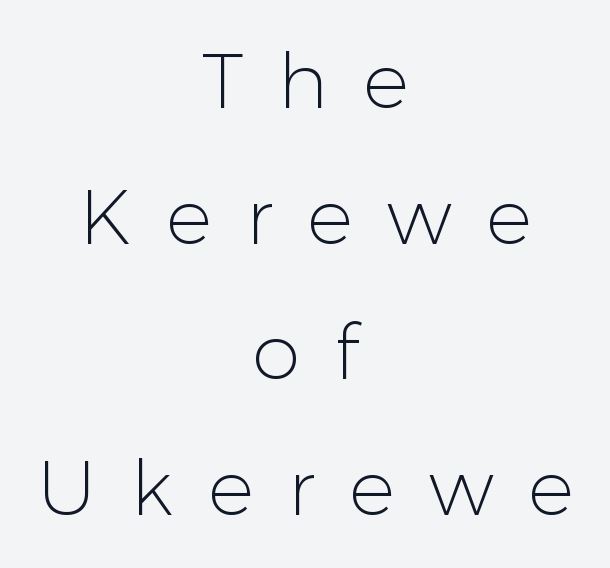
Honestly, there is no underline to notice here at all. Does the lettering tilt? It doesn't — this is upright. Caption: multi-line text, centered on the measure. The face used here is a sans, in the tradition of grotesques and geometrics.
